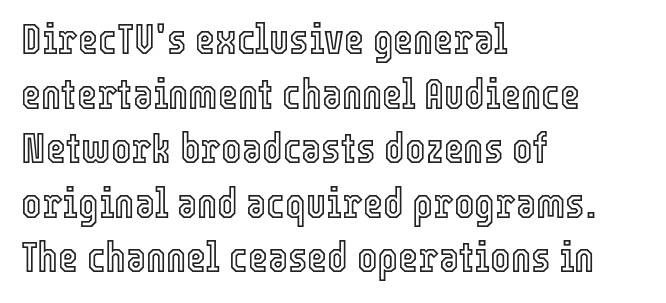
Q: Is the text italic (slanted)? A: No, it is upright.
Q: Is the text underlined? A: No.
Q: How is the paragraph aligned? A: Left-aligned.
Q: Is the spacing between letters normal or unusually wide? A: Normal.
Q: Is the spacing between lines tight, normal or loose? A: Normal.
Q: Width (condensed, normal, or wide)? A: Condensed.
Q: x-height? A: Medium.
Q: Monospaced? A: No.
